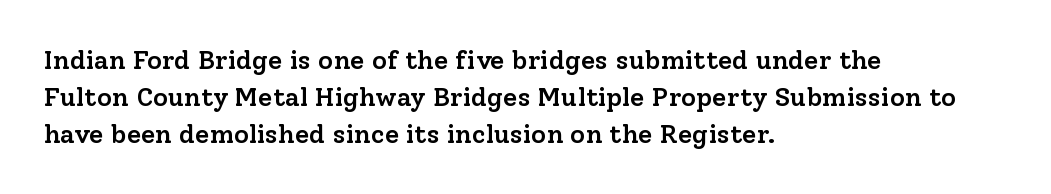
The image shows 26 px text type, upright; set left-aligned, normal line spacing (1.42x), normal letter spacing, not underlined.
